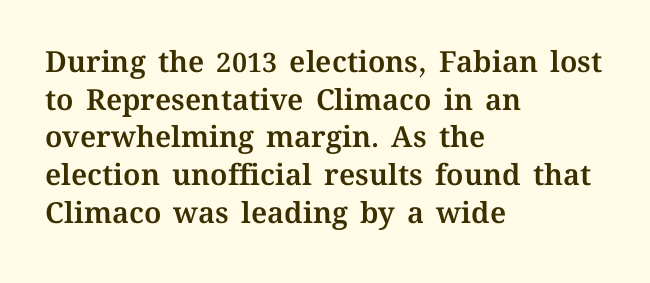
If you drew a line through each stem, it would be perfectly vertical. Reading down the column, the eye jumps a familiar distance to each next line. The rendering anchors every line to the left-hand side. The type is set solid horizontally, with unmodified tracking.
